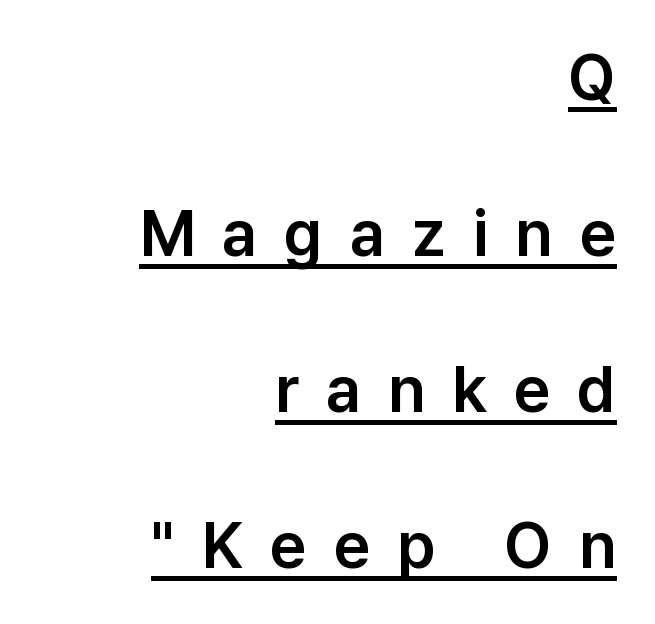
Unlike italic type, these characters show no tilt at all. Caption: lettering with a line underneath. Line endings align vertically; line beginnings do not. How are the letters spaced? Widely, with obvious added tracking. Classification — sans serif. Here the designer chose a conventional face with non-uniform glyph widths.
